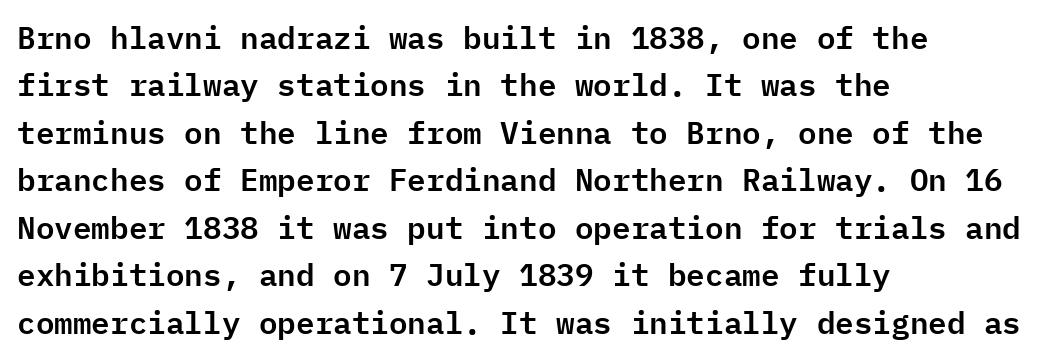
Q: Is the text italic (slanted)? A: No, it is upright.
Q: Is the typeface a serif or a sans-serif typeface? A: Sans-serif.
Q: Is the text underlined? A: No.
Q: How is the paragraph aligned? A: Left-aligned.
Q: Is the spacing between letters normal or unusually wide? A: Normal.
Q: Is the spacing between lines tight, normal or loose? A: Normal.
Q: Width (condensed, normal, or wide)? A: Normal.
Q: Stroke contrast? A: Low.
Q: x-height? A: Medium.
Q: Monospaced? A: Yes.
